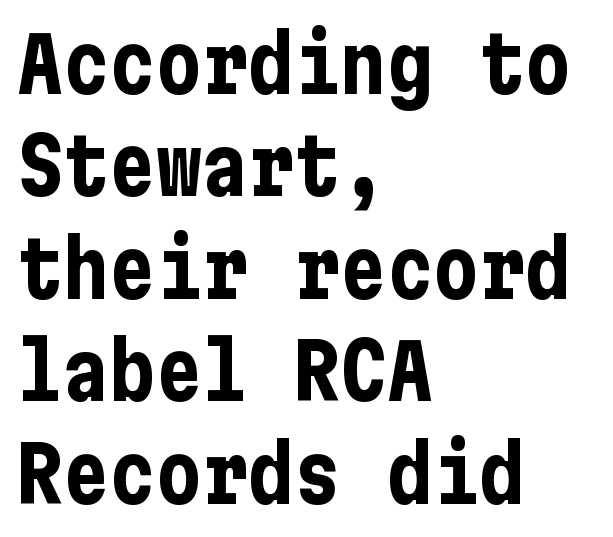
Q: Is the text bold? A: Yes.
Q: Is the text italic (slanted)? A: No, it is upright.
Q: Is the typeface a serif or a sans-serif typeface? A: Sans-serif.
Q: Is the text underlined? A: No.
Q: How is the paragraph aligned? A: Left-aligned.
Q: Is the spacing between letters normal or unusually wide? A: Normal.
Q: Is the spacing between lines tight, normal or loose? A: Normal.
Q: Width (condensed, normal, or wide)? A: Condensed.
Q: Stroke contrast? A: Low.
Q: x-height? A: Medium.
